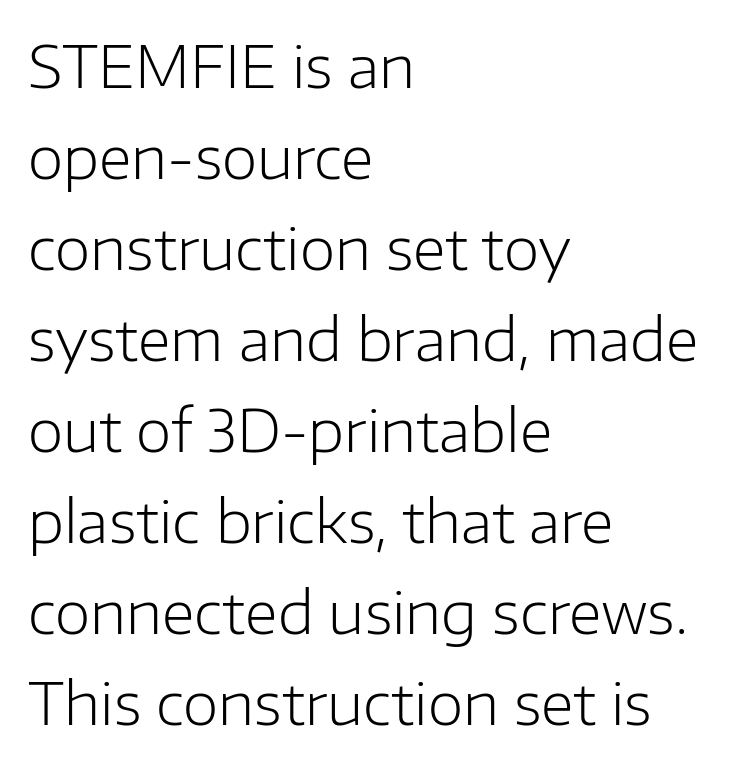
Q: Is the text bold? A: No.
Q: Is the text italic (slanted)? A: No, it is upright.
Q: Is the typeface a serif or a sans-serif typeface? A: Sans-serif.
Q: Is the text underlined? A: No.
Q: How is the paragraph aligned? A: Left-aligned.
Q: Is the spacing between letters normal or unusually wide? A: Normal.
Q: Is the spacing between lines tight, normal or loose? A: Normal.
Q: Width (condensed, normal, or wide)? A: Normal.
Q: Stroke contrast? A: Low.
Q: x-height? A: Medium.
Q: Monospaced? A: No.
